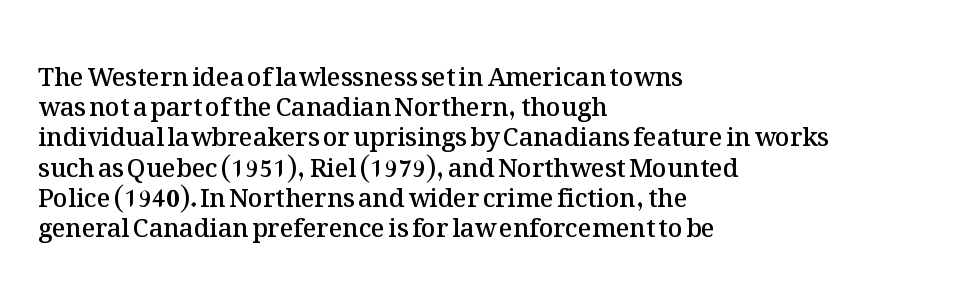
Posture: straight, roman, zero tilt. Unmarked baselines from the first word to the last. Spacing between characters is what you'd get straight out of the box. The face used here is a semibold: visibly heavier than regular, lighter than bold.
